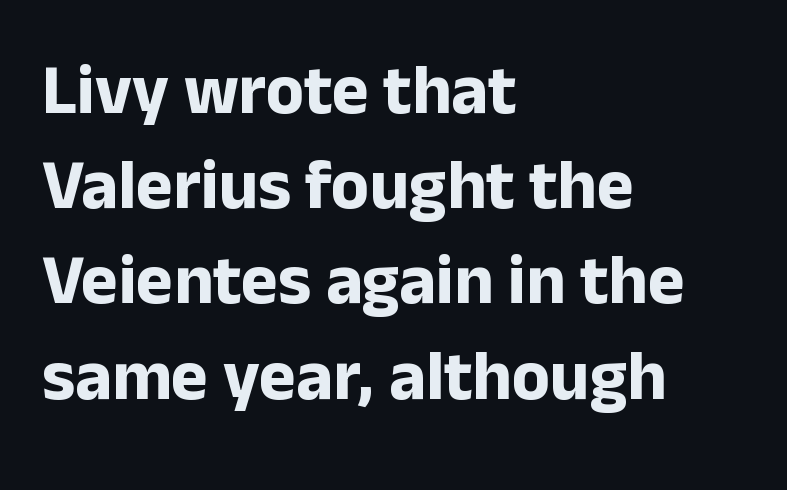
The image shows 70 px bold sans-serif type, upright; set left-aligned, normal line spacing (1.36x), normal letter spacing, not underlined; low stroke contrast and a medium x-height.
